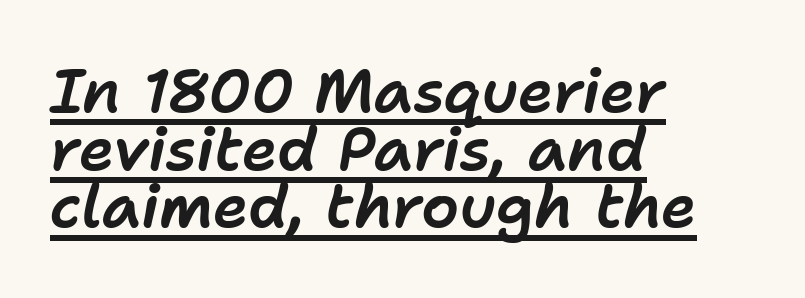
The rendering uses a small line-height, squeezing the rows. If you drew a line through each stem, it would be angled. A typesetter would call this proportional, since set widths differ per character. Underline: present.
